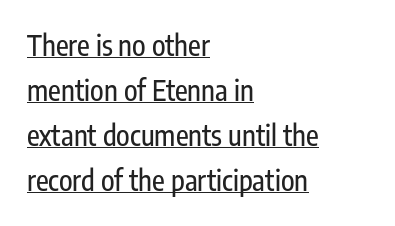
This sample uses a sans-serif face. Every stem runs plumb, perpendicular to the baseline. Default kerning and tracking; the words read as compact shapes. A typesetter would call this proportional, since set widths differ per character.
